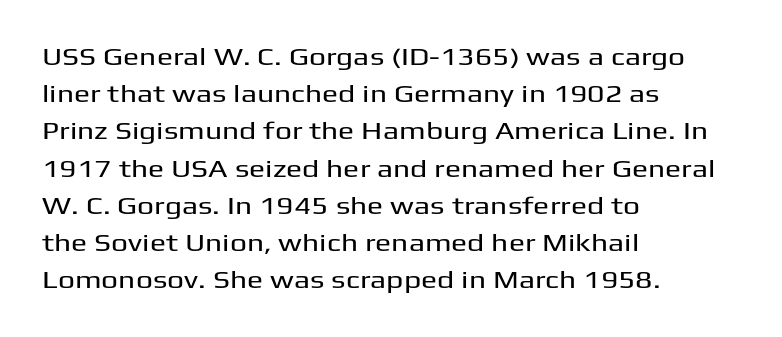
The image shows 24 px text type, upright; set left-aligned, normal line spacing (1.55x), normal letter spacing, not underlined.
